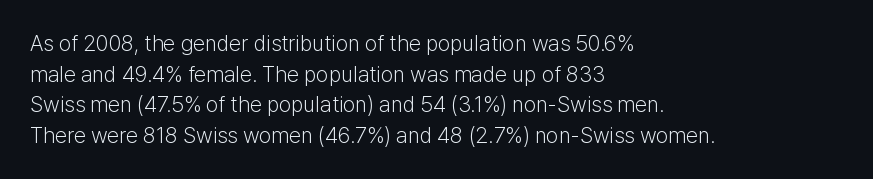
The image shows 22 px text type, upright; set left-aligned, normal line spacing (1.39x), normal letter spacing, not underlined.
